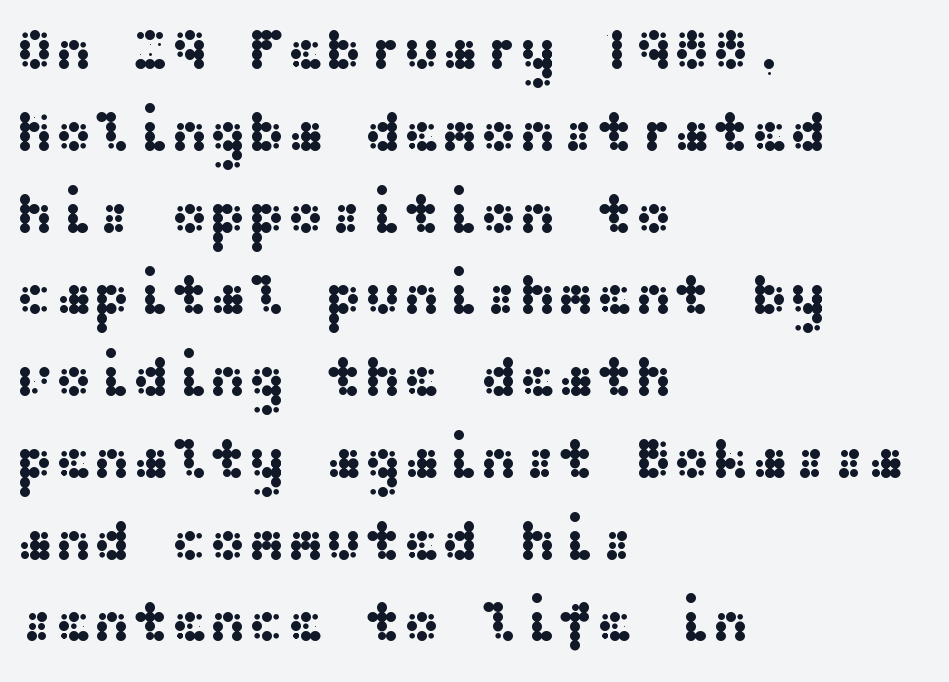
Q: Is the text italic (slanted)? A: No, it is upright.
Q: Is the typeface a serif or a sans-serif typeface? A: Sans-serif.
Q: Is the text underlined? A: No.
Q: How is the paragraph aligned? A: Left-aligned.
Q: Is the spacing between letters normal or unusually wide? A: Normal.
Q: Is the spacing between lines tight, normal or loose? A: Normal.
Q: Width (condensed, normal, or wide)? A: Wide.
Q: Stroke contrast? A: Medium.
Q: x-height? A: Medium.
